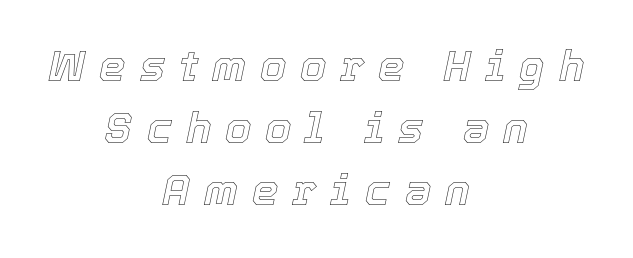
Q: Is the text italic (slanted)? A: Yes, it leans right by about 12 degrees.
Q: Is the text underlined? A: No.
Q: How is the paragraph aligned? A: Centered.
Q: Is the spacing between letters normal or unusually wide? A: Unusually wide.
Q: Is the spacing between lines tight, normal or loose? A: Normal.
Q: Width (condensed, normal, or wide)? A: Normal.
Q: x-height? A: Medium.
Q: Monospaced? A: No.
